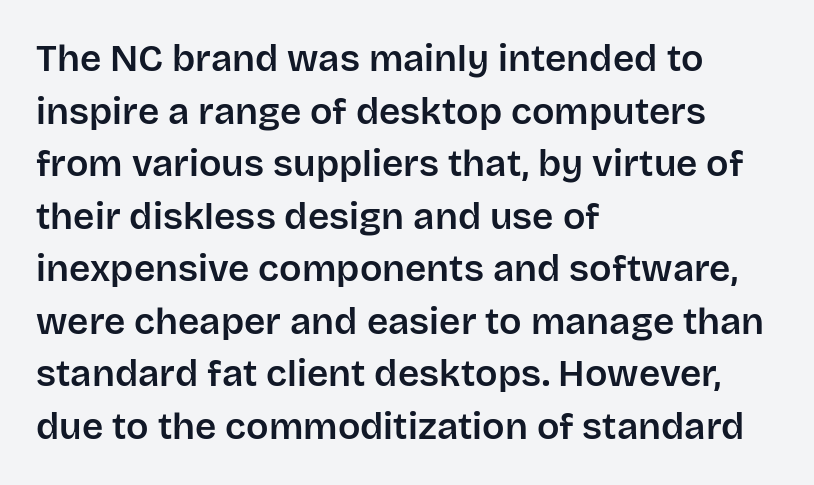
The area under the type is left untouched. A typesetter would call this leading conventional body-copy spacing. The letters advance in unequal steps, a hallmark of proportional type. The letterforms sit shoulder to shoulder at normal distance.
